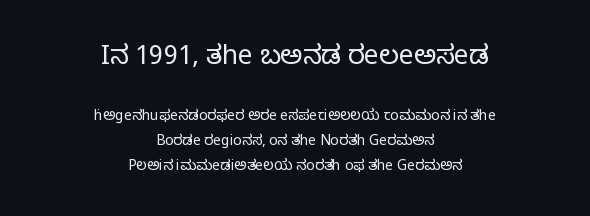
Every stem runs plumb, perpendicular to the baseline. The rendering shrinks the type as you move from the upper chunk to the lower. The lines in this sample share a center point and differ in where they start and stop. Letters have the restrained weight of plain body copy at most. Is the letter spacing exaggerated? No — it looks like the ordinary default. Clear beneath every line of the passage.
